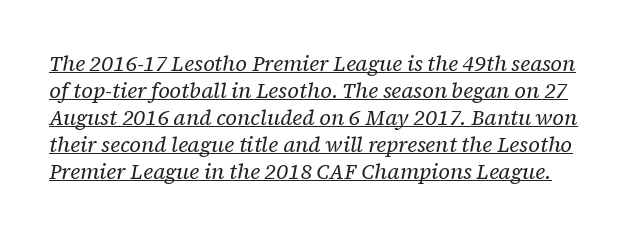
Is the type heavy? It reads as light-to-regular instead. Compared with typical paragraphs, the rows here are spaced about the same. This sample uses plain, unmodified letter spacing. Decoration check: the copy is underlined.
